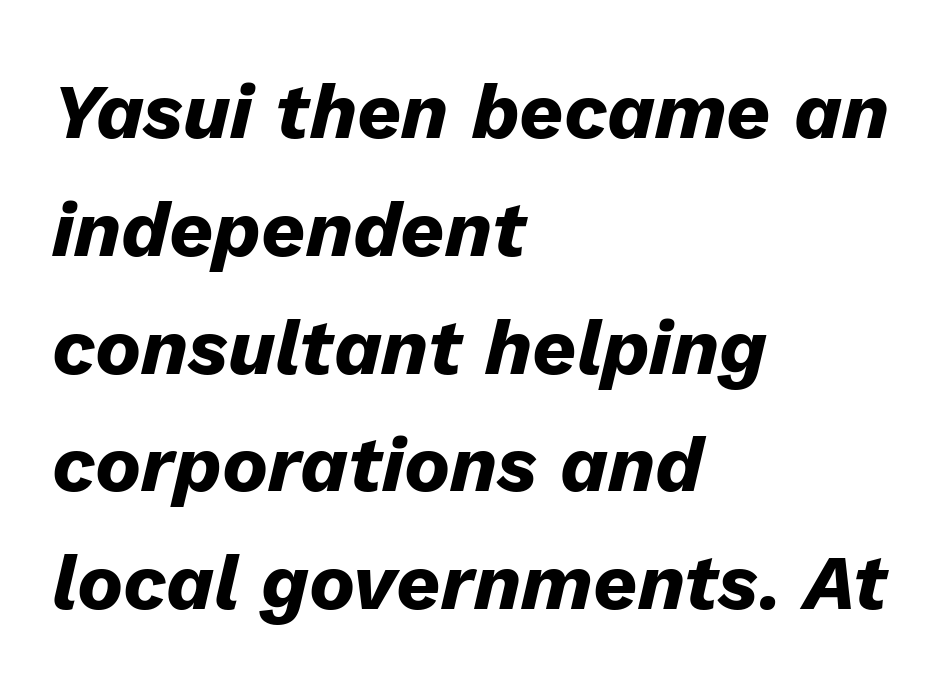
{"italic": "yes", "lean": "right", "slant_degrees": 13, "bold": "yes", "weight": "heavy", "width": "normal", "stroke_contrast": "low", "x_height": "medium", "monospaced": "no", "underline": "no", "align": "left", "line_spacing": "normal", "line_spacing_ratio": 1.53, "letter_spacing": "normal", "letter_spacing_em": 0.0, "glyph_px": 77}
